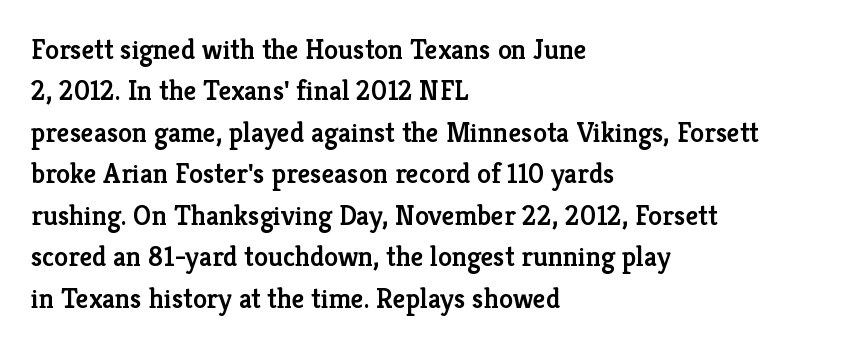
{"serif": "yes", "italic": "no", "bold": "semi", "weight": "semibold", "width": "normal", "stroke_contrast": "low", "x_height": "medium", "monospaced": "no", "underline": "no", "align": "left", "line_spacing": "normal", "line_spacing_ratio": 1.48, "letter_spacing": "normal", "letter_spacing_em": 0.0, "glyph_px": 28}
